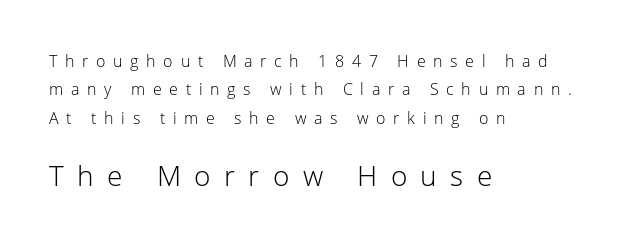
The type family on display is of the sans-serif kind. The tracking jumps out immediately: characters are airy and widely separated. Does the bottom block carry the larger type? Yes, it does. You could not count columns in this text — the font is proportionally spaced.
